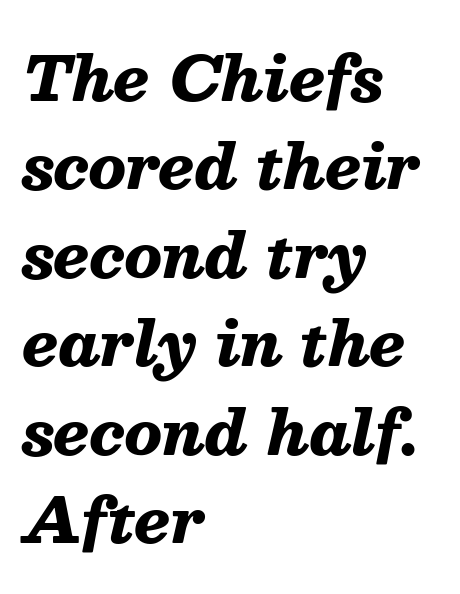
The image shows 61 px heavy type, italic (leaning right); set left-aligned, normal line spacing (1.45x), normal letter spacing, not underlined; medium stroke contrast and a medium x-height.
